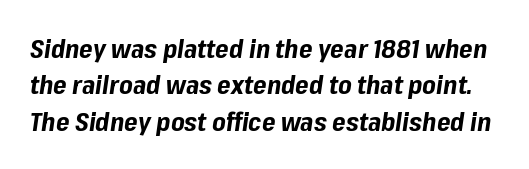
{"italic": "yes", "lean": "right", "slant_degrees": 8, "bold": "yes", "underline": "no", "line_spacing": "normal", "line_spacing_ratio": 1.4, "letter_spacing": "normal", "letter_spacing_em": 0.0, "glyph_px": 26}
